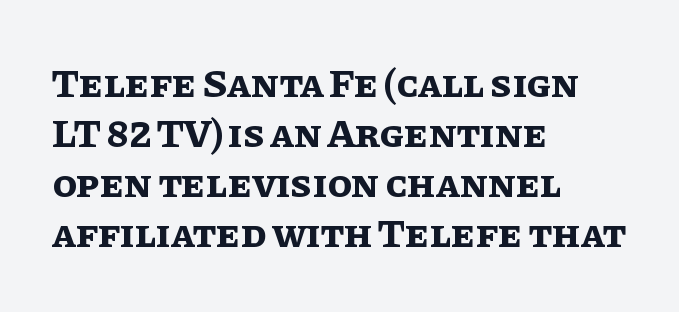
Every stem runs plumb, perpendicular to the baseline. Proportional: the letters do not fall into vertical columns. The typesetter chose a ragged-right arrangement here. Line spacing here is normal. Honestly, there is no underline to notice here at all.
